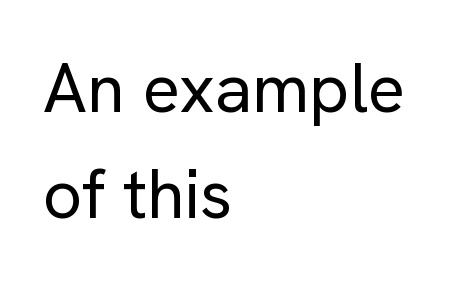
The image shows 69 px regular-weight sans-serif type, upright; set left-aligned, normal line spacing (1.54x), normal letter spacing, not underlined; low stroke contrast and a medium x-height.
